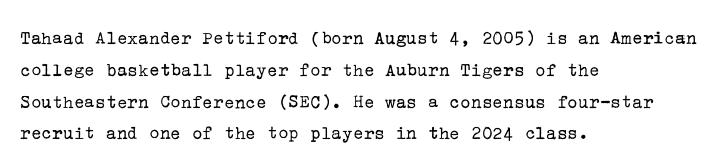
This is not heavy type; no bold has been used. Tracking here is standard; glyphs follow each other at the usual distance. Horizontal bands of white between lines are of average thickness. Underlining? Definitely not there. A student would call this left alignment; a typographer would say flush left, rag right.
